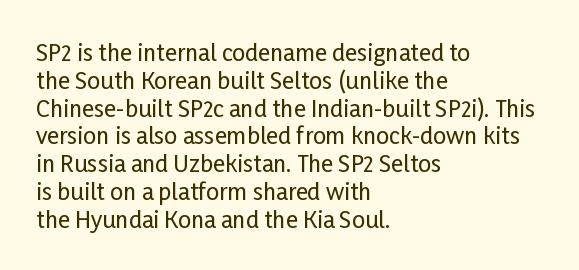
The image shows 23 px text type, upright; set left-aligned, line spacing 1.21x, normal letter spacing, not underlined.
